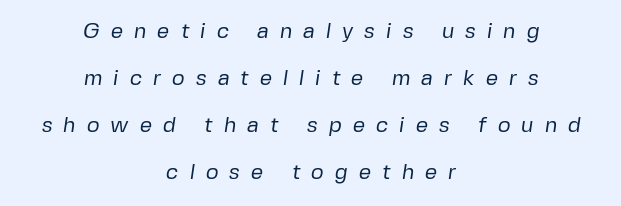
If you measured baseline to baseline, you'd find a long distance. Only glyphs here, with clear space below each row. The passage is arranged like a title page — every line centered. The face looks like a standard text weight, possibly lighter. Look at the tracking — it's clearly loosened, letters drifting apart.
